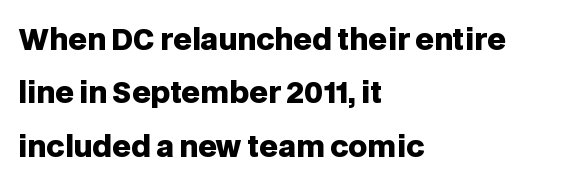
{"serif": "no", "italic": "no", "bold": "yes", "weight": "heavy", "width": "normal", "stroke_contrast": "low", "x_height": "large", "monospaced": "no", "underline": "no", "align": "left", "line_spacing_ratio": 1.84, "letter_spacing": "normal", "letter_spacing_em": 0.0, "glyph_px": 29}
